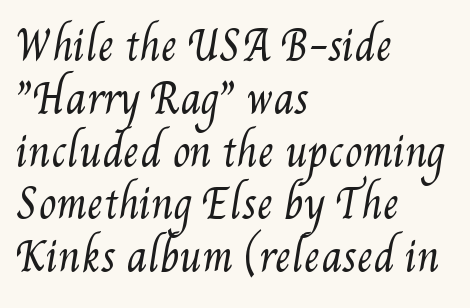
Varying glyph widths throughout — classic text-font behaviour. These lines keep a tight, regular rhythm from letter to letter. A quiet, ordinary-to-light weight characterises the typeface. This rendering uses left alignment, leaving the right contour irregular. A normal amount of white space separates one row of letters from the next. Descender tails drop into unmarked territory.
